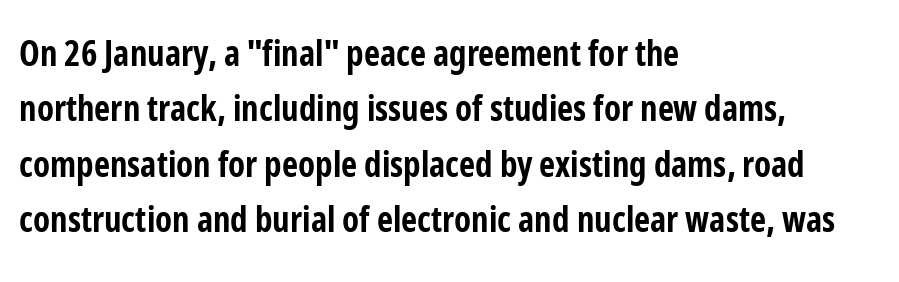
Underlining? Definitely not there. The rendering anchors every line to the left-hand side. Look at the tracking — it's just the regular setting, nothing added. What kind of face is this? One without serifs — a sans. The passage shown is typed in a proportional face where columns would drift. Strong, thick strokes mark this as bold type.
